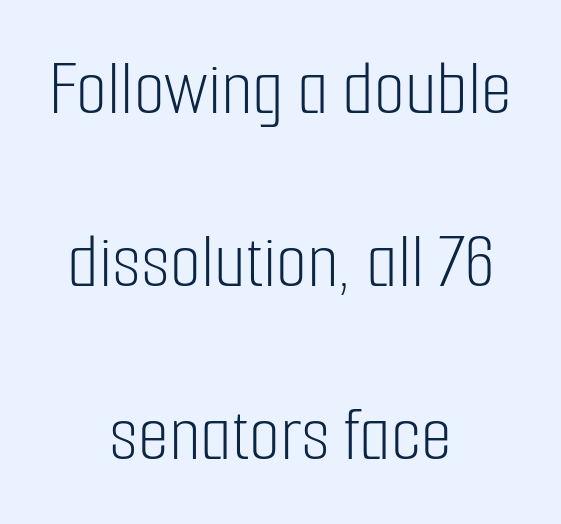
Do the characters align in a grid? No, the font is proportional. Is this a sans? Yes — the strokes have no serifs. The font is comparable to plain body text, perhaps lighter. The glyphs are unaccompanied by any horizontal stroke below them. A great deal of white space separates one row of letters from the next. Rendered with straight, roman letterforms.
